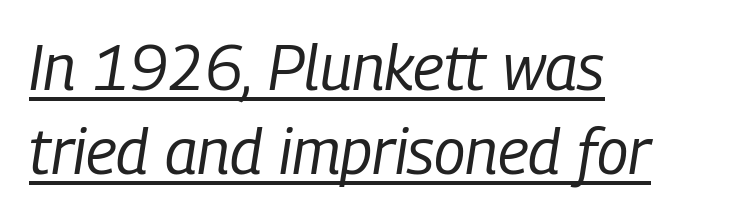
Q: Is the text bold? A: No.
Q: Is the text italic (slanted)? A: Yes, it leans right by about 9 degrees.
Q: Is the text underlined? A: Yes.
Q: How is the paragraph aligned? A: Left-aligned.
Q: Is the spacing between letters normal or unusually wide? A: Normal.
Q: Is the spacing between lines tight, normal or loose? A: Normal.
Q: Width (condensed, normal, or wide)? A: Condensed.
Q: Stroke contrast? A: Low.
Q: x-height? A: Medium.
Q: Monospaced? A: No.
